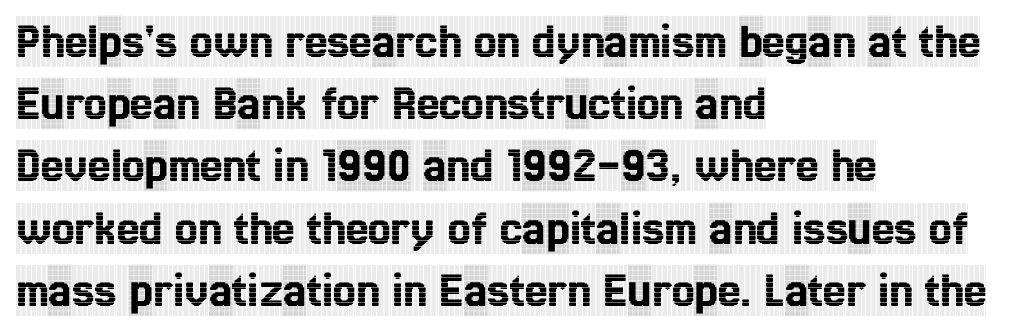
The image shows 51 px condensed serif type, upright; set left-aligned, line spacing 1.22x, normal letter spacing, not underlined; a large x-height.
